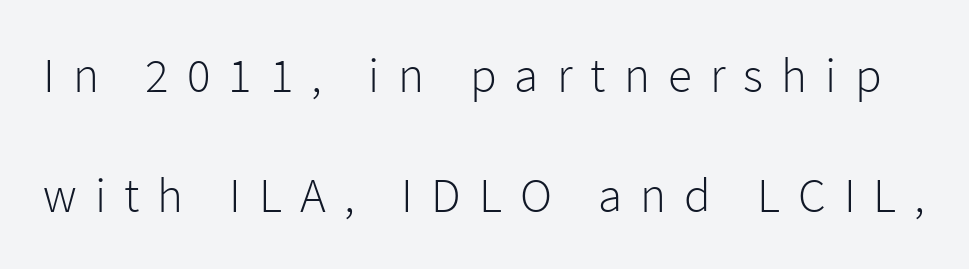
Summary of vertical rhythm: relaxed, with wide interline spacing. Stroke mass is kept to a normal reading level or below. Is this a fixed-width face? No — the glyphs have proportional, varying widths. What kind of face is this? One without serifs — a sans. The glyphs are unaccompanied by any horizontal stroke below them. Vertical strokes here are truly vertical.
